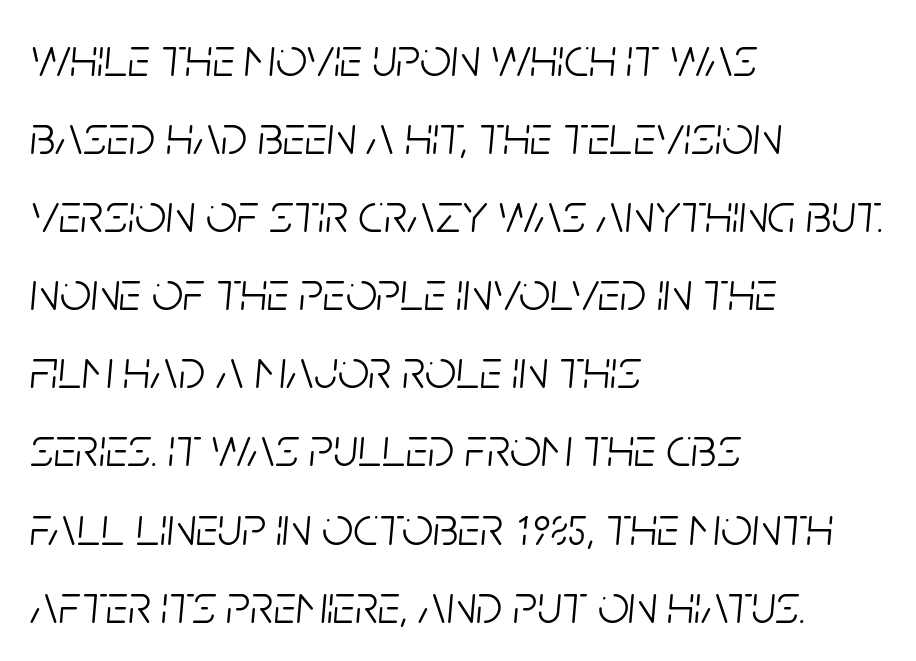
The image shows 55 px light, condensed type, italic (leaning right); set left-aligned, normal line spacing (1.42x), normal letter spacing, not underlined; low stroke contrast and a large x-height.
